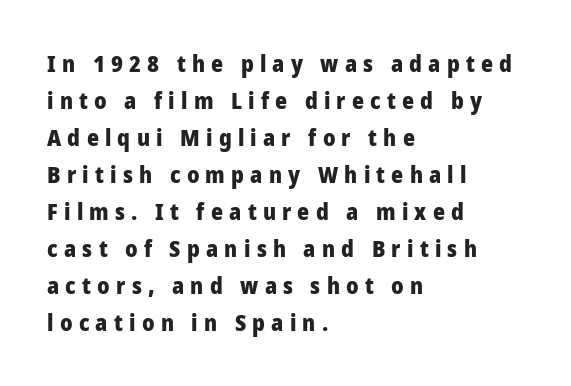
{"italic": "no", "bold": "yes", "underline": "no", "align": "left", "line_spacing": "normal", "line_spacing_ratio": 1.61, "letter_spacing": "wide", "letter_spacing_em": 0.27, "glyph_px": 23}
